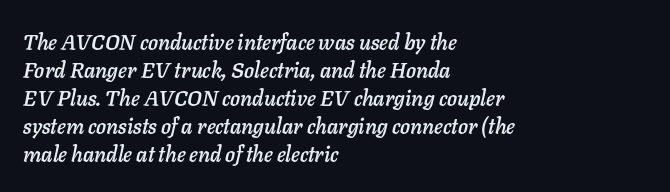
Q: Is the text italic (slanted)? A: Yes, it leans right by about 11 degrees.
Q: Is the text underlined? A: No.
Q: How is the paragraph aligned? A: Left-aligned.
Q: Is the spacing between letters normal or unusually wide? A: Normal.
Q: Is the spacing between lines tight, normal or loose? A: Normal.
